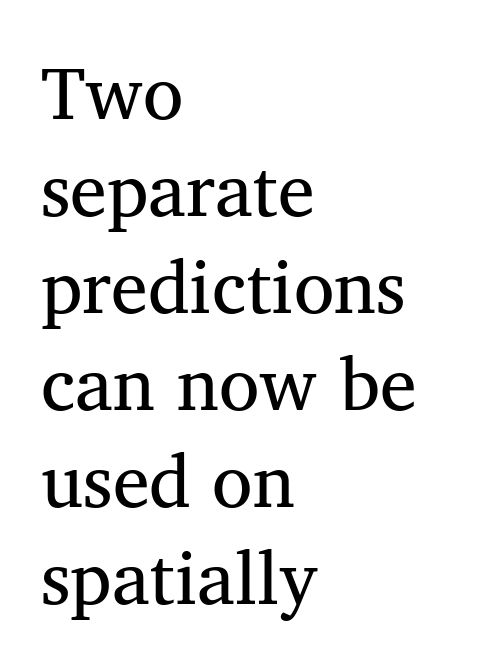
{"serif": "yes", "bold": "no", "weight": "regular", "width": "normal", "stroke_contrast": "medium", "x_height": "medium", "monospaced": "no", "underline": "no", "align": "left", "line_spacing": "normal", "line_spacing_ratio": 1.31, "letter_spacing": "normal", "letter_spacing_em": 0.0, "glyph_px": 74}
